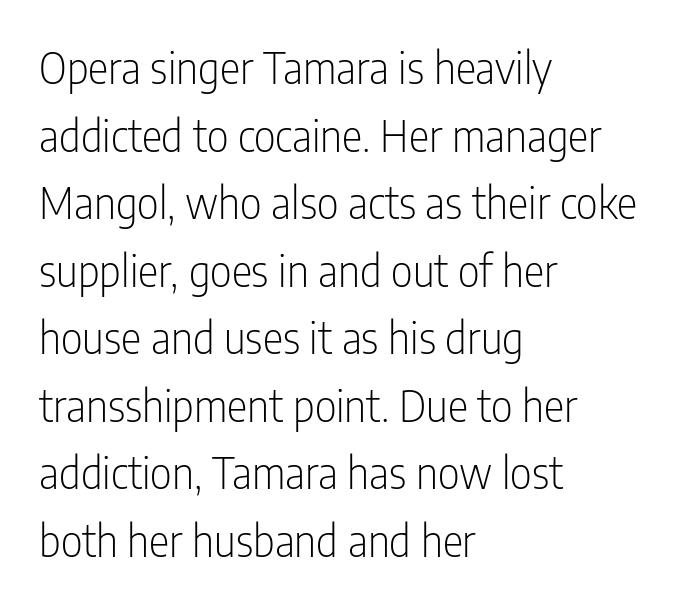
Q: Is the text bold? A: No.
Q: Is the text italic (slanted)? A: No, it is upright.
Q: Is the typeface a serif or a sans-serif typeface? A: Sans-serif.
Q: Is the text underlined? A: No.
Q: How is the paragraph aligned? A: Left-aligned.
Q: Is the spacing between letters normal or unusually wide? A: Normal.
Q: Is the spacing between lines tight, normal or loose? A: Normal.
Q: Width (condensed, normal, or wide)? A: Condensed.
Q: Stroke contrast? A: Low.
Q: x-height? A: Medium.
Q: Monospaced? A: No.
